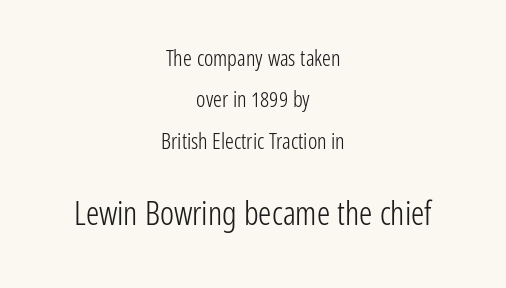
{"serif": "no", "italic": "no", "bold": "no", "weight": "light", "width": "condensed", "stroke_contrast": "low", "x_height": "medium", "monospaced": "no", "underline": "no", "align": "center", "line_spacing_ratio": 1.88, "letter_spacing": "normal", "letter_spacing_em": 0.0, "larger_block": "second", "size_ratio": 1.5, "glyph_px": 33}
